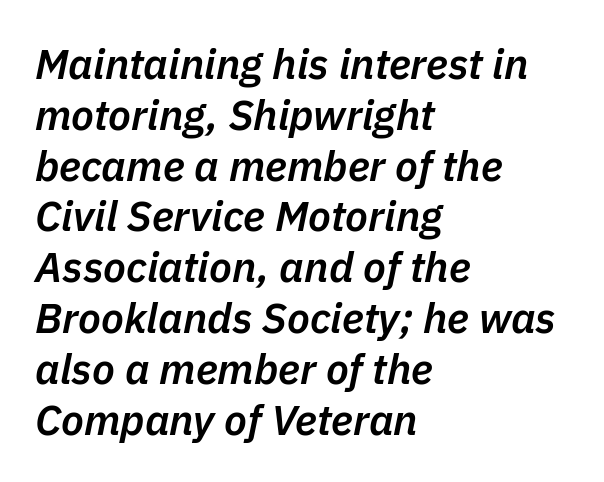
Q: Is the text bold? A: Semi-bold.
Q: Is the text italic (slanted)? A: Yes, it leans right by about 11 degrees.
Q: Is the text underlined? A: No.
Q: How is the paragraph aligned? A: Left-aligned.
Q: Is the spacing between letters normal or unusually wide? A: Normal.
Q: Width (condensed, normal, or wide)? A: Normal.
Q: Stroke contrast? A: Low.
Q: x-height? A: Medium.
Q: Monospaced? A: No.
